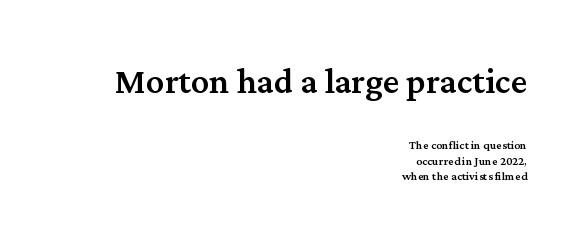
Q: Is the text italic (slanted)? A: No, it is upright.
Q: Is the typeface a serif or a sans-serif typeface? A: Serif.
Q: Is the text underlined? A: No.
Q: How is the paragraph aligned? A: Right-aligned.
Q: Is the spacing between letters normal or unusually wide? A: Normal.
Q: Is the spacing between lines tight, normal or loose? A: Tight.
Q: Which block of text is set in a larger size, the first (top) or the second (bottom)? A: The first (top) one.
Q: Width (condensed, normal, or wide)? A: Normal.
Q: Stroke contrast? A: Medium.
Q: x-height? A: Medium.
Q: Monospaced? A: No.
